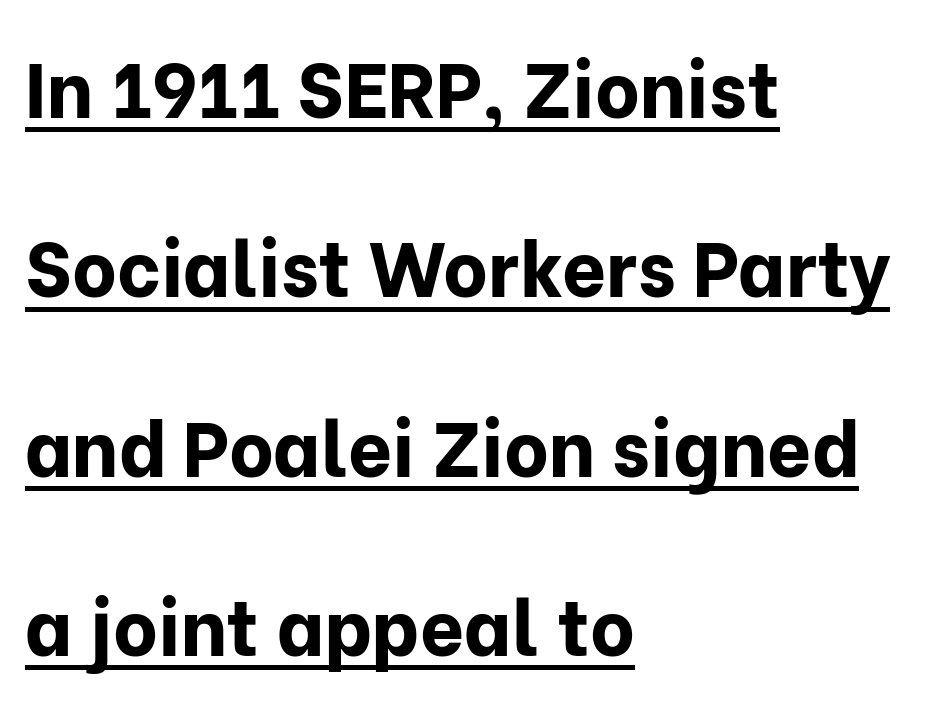
Q: Is the text bold? A: Yes.
Q: Is the text italic (slanted)? A: No, it is upright.
Q: Is the typeface a serif or a sans-serif typeface? A: Sans-serif.
Q: Is the text underlined? A: Yes.
Q: How is the paragraph aligned? A: Left-aligned.
Q: Is the spacing between letters normal or unusually wide? A: Normal.
Q: Is the spacing between lines tight, normal or loose? A: Loose.
Q: Width (condensed, normal, or wide)? A: Normal.
Q: Stroke contrast? A: Low.
Q: x-height? A: Medium.
Q: Monospaced? A: No.
